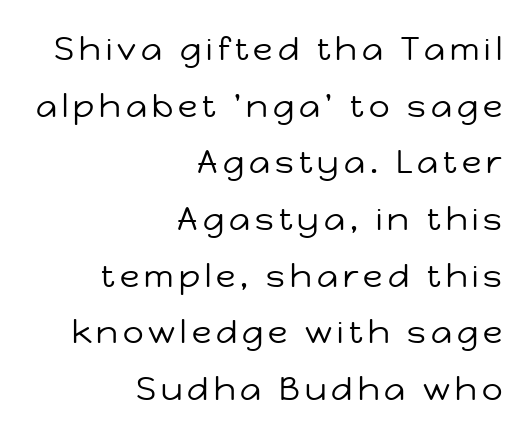
Q: Is the text bold? A: No.
Q: Is the text italic (slanted)? A: No, it is upright.
Q: Is the typeface a serif or a sans-serif typeface? A: Sans-serif.
Q: Is the text underlined? A: No.
Q: How is the paragraph aligned? A: Right-aligned.
Q: Width (condensed, normal, or wide)? A: Normal.
Q: Stroke contrast? A: Low.
Q: x-height? A: Medium.
Q: Monospaced? A: No.
